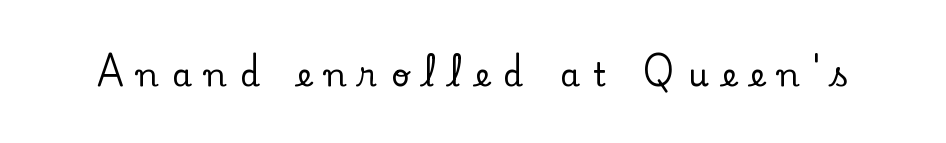
The image shows 32 px text type, upright; set unusually wide letter spacing (+0.42 em), not underlined; low stroke contrast and a small x-height.
